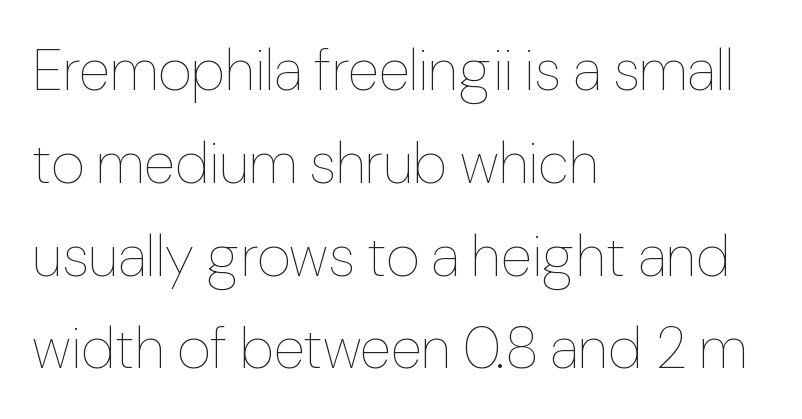
Q: Is the text bold? A: No.
Q: Is the text italic (slanted)? A: No, it is upright.
Q: Is the text underlined? A: No.
Q: How is the paragraph aligned? A: Left-aligned.
Q: Is the spacing between letters normal or unusually wide? A: Normal.
Q: Is the spacing between lines tight, normal or loose? A: Normal.
Q: Width (condensed, normal, or wide)? A: Normal.
Q: Stroke contrast? A: Low.
Q: x-height? A: Medium.
Q: Monospaced? A: No.
